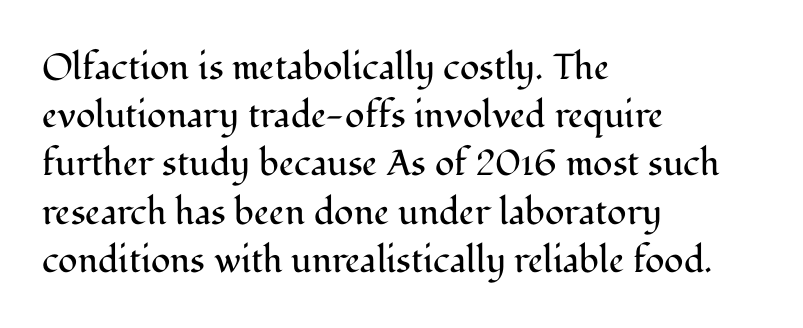
The image shows 36 px regular-weight serif type, upright; set left-aligned, normal line spacing (1.34x), normal letter spacing, not underlined; medium stroke contrast and a medium x-height.
